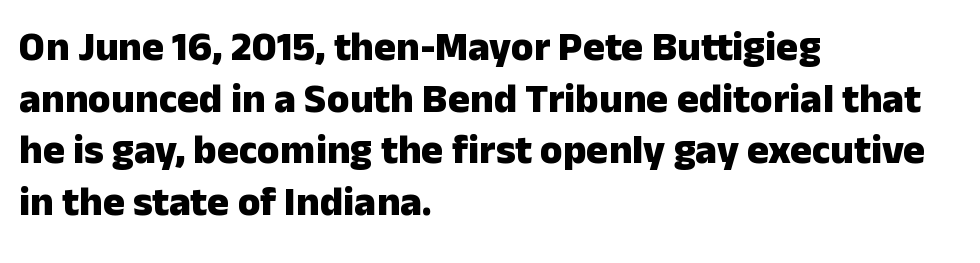
Q: Is the text bold? A: Yes.
Q: Is the text italic (slanted)? A: No, it is upright.
Q: Is the typeface a serif or a sans-serif typeface? A: Sans-serif.
Q: Is the text underlined? A: No.
Q: How is the paragraph aligned? A: Left-aligned.
Q: Is the spacing between letters normal or unusually wide? A: Normal.
Q: Is the spacing between lines tight, normal or loose? A: Normal.
Q: Width (condensed, normal, or wide)? A: Normal.
Q: Stroke contrast? A: Low.
Q: x-height? A: Medium.
Q: Monospaced? A: No.
